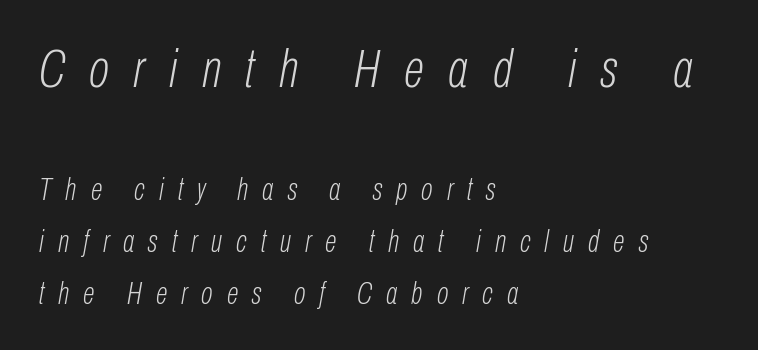
Q: Is the text bold? A: No.
Q: Is the text italic (slanted)? A: Yes, it leans right by about 10 degrees.
Q: Is the text underlined? A: No.
Q: How is the paragraph aligned? A: Left-aligned.
Q: Is the spacing between letters normal or unusually wide? A: Unusually wide.
Q: Is the spacing between lines tight, normal or loose? A: Normal.
Q: Which block of text is set in a larger size, the first (top) or the second (bottom)? A: The first (top) one.
Q: Width (condensed, normal, or wide)? A: Condensed.
Q: Stroke contrast? A: Low.
Q: x-height? A: Medium.
Q: Monospaced? A: No.
